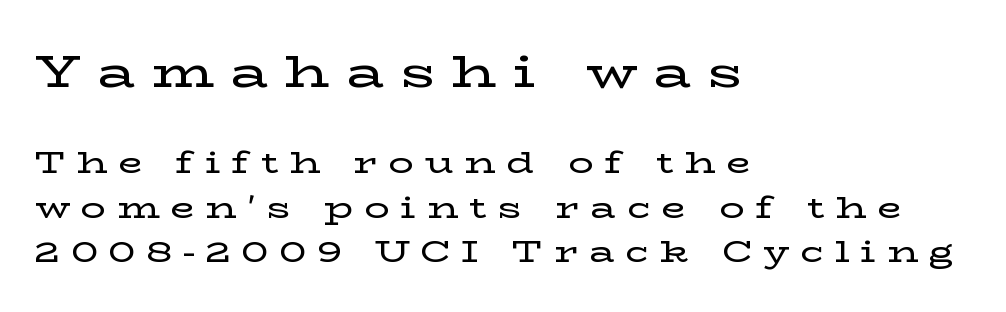
Successive baselines arrive at the customary interval. The lettering holds an erect, upright posture throughout. Does extra space separate the letters? Yes, quite a lot of it. The designer went with a serif here, giving each stem small feet.
